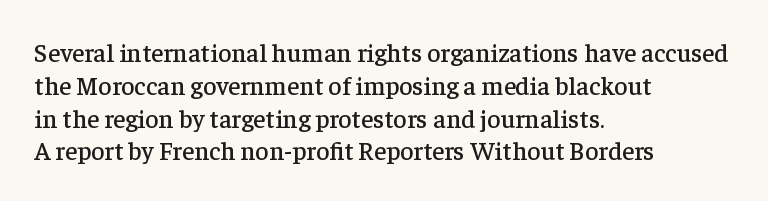
{"italic": "no", "underline": "no", "align": "left", "line_spacing": "normal", "line_spacing_ratio": 1.26, "letter_spacing": "normal", "letter_spacing_em": 0.0, "glyph_px": 26}
